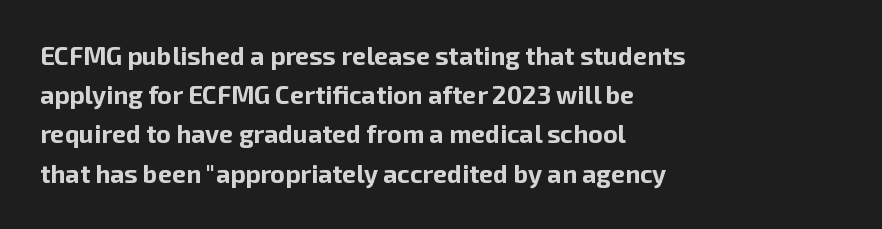
{"italic": "no", "bold": "yes", "underline": "no", "align": "left", "line_spacing": "normal", "line_spacing_ratio": 1.57, "letter_spacing": "normal", "letter_spacing_em": 0.0, "glyph_px": 25}
